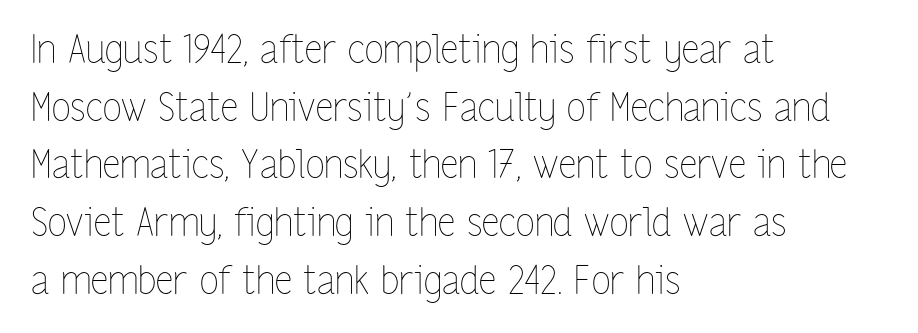
The image shows 39 px thin, condensed type, upright; set left-aligned, normal line spacing (1.48x), normal letter spacing, not underlined; low stroke contrast and a medium x-height.
